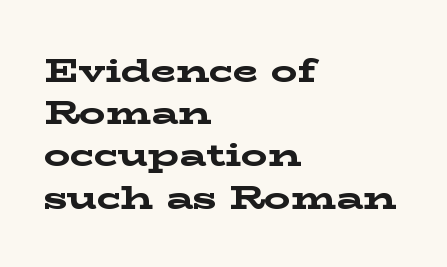
Q: Is the text bold? A: Yes.
Q: Is the text italic (slanted)? A: No, it is upright.
Q: Is the typeface a serif or a sans-serif typeface? A: Serif.
Q: Is the text underlined? A: No.
Q: How is the paragraph aligned? A: Left-aligned.
Q: Is the spacing between letters normal or unusually wide? A: Normal.
Q: Is the spacing between lines tight, normal or loose? A: Normal.
Q: Width (condensed, normal, or wide)? A: Wide.
Q: Stroke contrast? A: Low.
Q: x-height? A: Medium.
Q: Monospaced? A: No.
